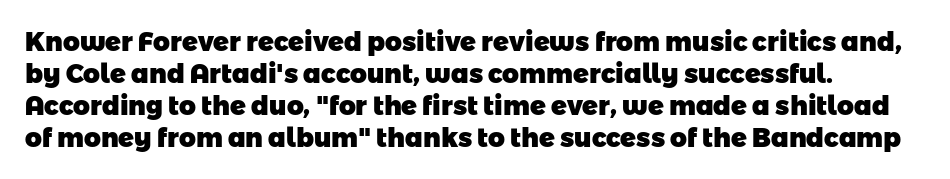
{"bold": "yes", "underline": "no", "align": "left", "line_spacing_ratio": 1.23, "letter_spacing": "normal", "letter_spacing_em": 0.0, "glyph_px": 26}
